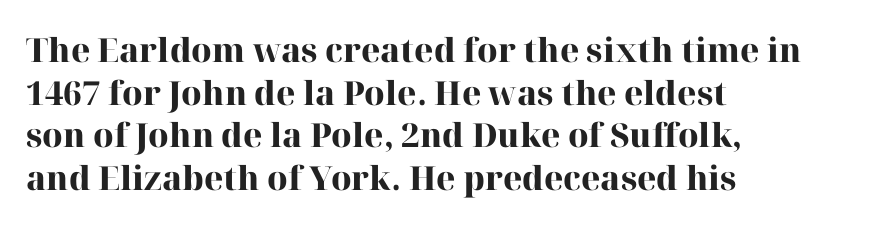
Serifs: yes, visible at the terminals of the letterforms. The block of text has a typical density, with ordinary space between rows. Character widths vary here, with narrow letters taking less room than wide ones. The space directly below the letters is spotless. Tracking value appears to be zero — textbook default spacing.
